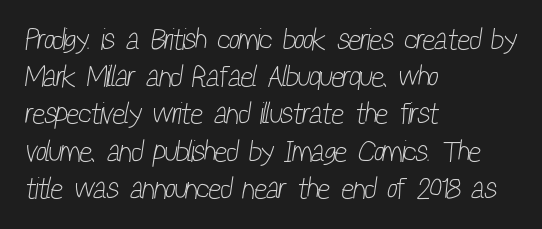
The image shows 30 px light, condensed sans-serif type; set left-aligned, line spacing 1.24x, normal letter spacing, not underlined; low stroke contrast and a medium x-height.
